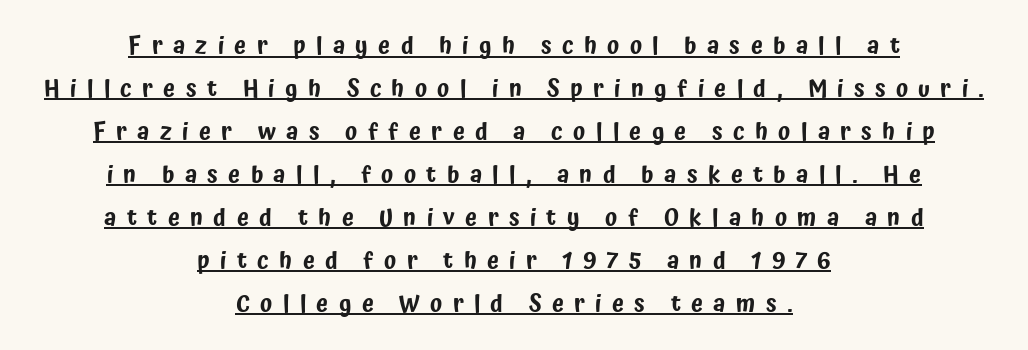
The image shows 24 px text type, upright; set centered, line spacing 1.79x, unusually wide letter spacing (+0.43 em), underlined.
